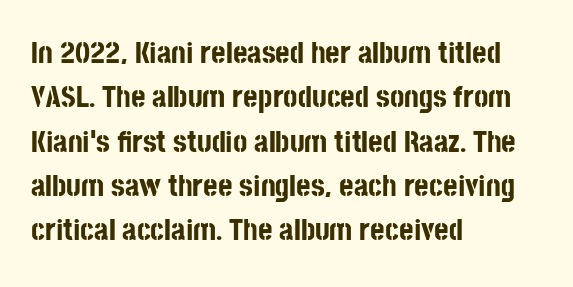
Words float on clear page, feet unadorned. Looks like regular typesetting: each glyph gets only the width it needs. Does the copy run flush right? No — it runs flush left. Posture: upright roman. The passage shown is typeset with a sans-serif family.
